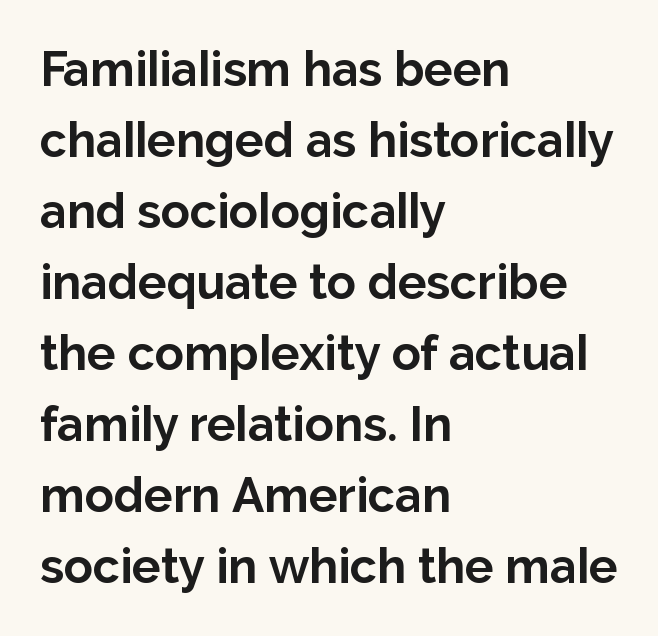
Serif or sans? Sans — the stroke terminals are bare. Plain, unruled lines of type. Stroke thickness is high; the sample reads as a true bold. In terms of posture, this sample is upright. The rendering uses a moderate line-height, typical for paragraphs.
